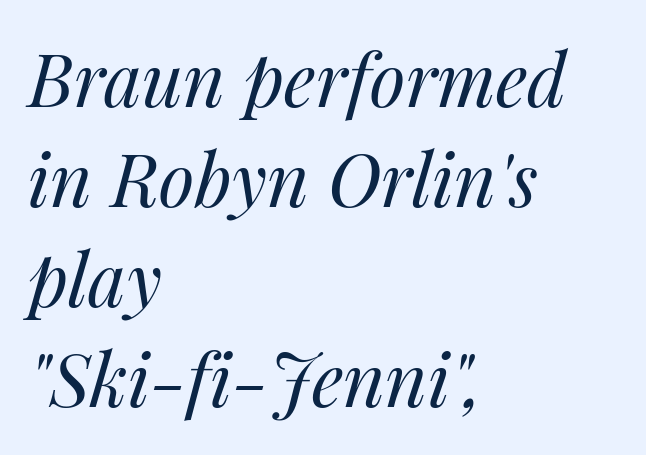
The image shows 73 px regular-weight type, italic (leaning right); set left-aligned, normal line spacing (1.37x), normal letter spacing, not underlined; medium stroke contrast and a medium x-height.
